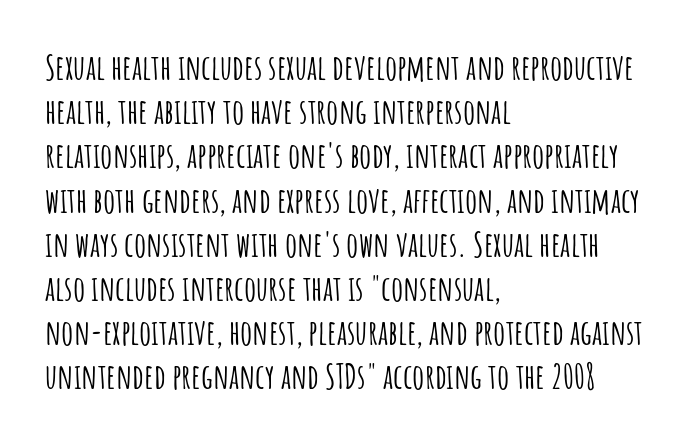
The image shows 34 px condensed sans-serif type, upright; set left-aligned, normal line spacing (1.3x), normal letter spacing, not underlined; low stroke contrast and a large x-height.
